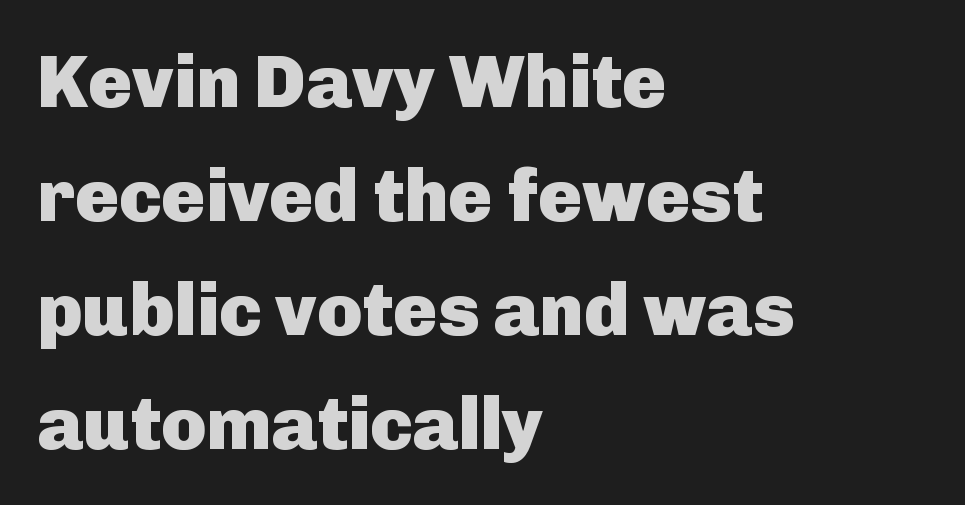
The image shows 74 px heavy sans-serif type, upright; set left-aligned, normal line spacing (1.54x), normal letter spacing, not underlined; low stroke contrast and a medium x-height.
